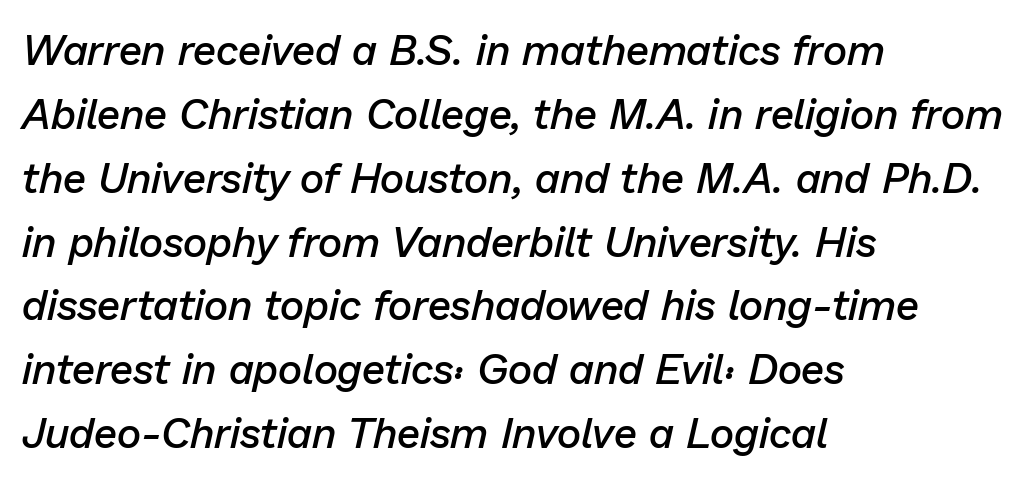
The image shows 42 px semibold type, italic (leaning right); set left-aligned, normal line spacing (1.52x), normal letter spacing, not underlined; low stroke contrast and a medium x-height.
